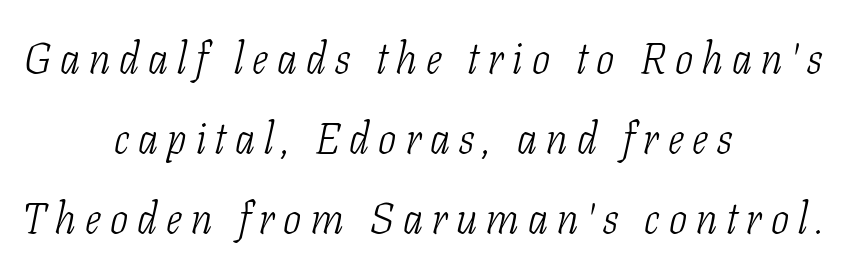
Q: Is the text bold? A: No.
Q: Is the text italic (slanted)? A: Yes, it leans right by about 11 degrees.
Q: Is the typeface a serif or a sans-serif typeface? A: Serif.
Q: Is the text underlined? A: No.
Q: How is the paragraph aligned? A: Centered.
Q: Is the spacing between letters normal or unusually wide? A: Unusually wide.
Q: Width (condensed, normal, or wide)? A: Condensed.
Q: Stroke contrast? A: Low.
Q: x-height? A: Medium.
Q: Monospaced? A: No.
